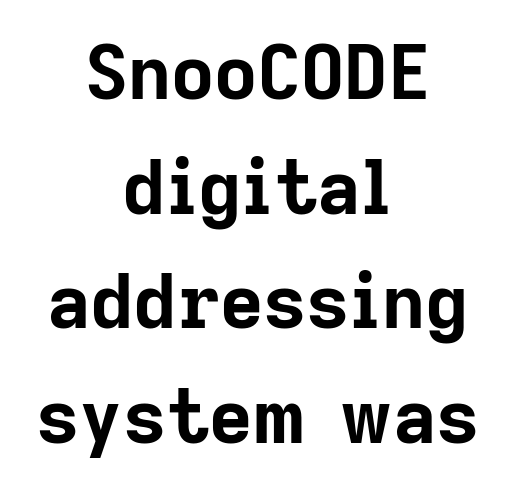
{"serif": "no", "italic": "no", "bold": "yes", "weight": "bold", "width": "normal", "stroke_contrast": "low", "x_height": "medium", "monospaced": "no", "underline": "no", "align": "center", "line_spacing": "normal", "line_spacing_ratio": 1.53, "letter_spacing": "normal", "letter_spacing_em": 0.0, "glyph_px": 75}
